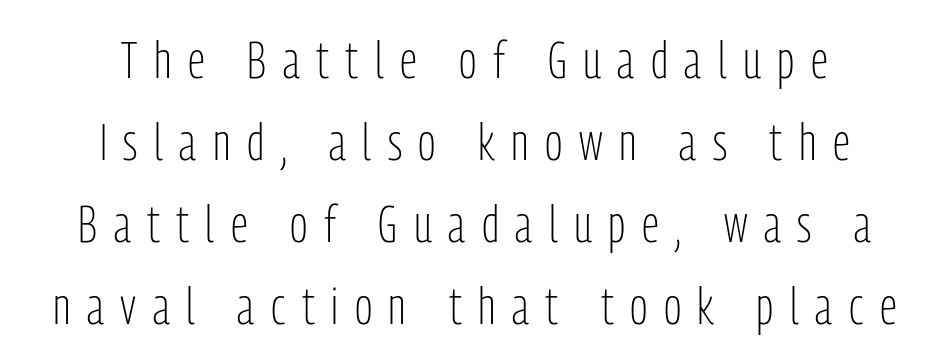
The image shows 52 px light, condensed sans-serif type, upright; set centered, normal line spacing (1.58x), unusually wide letter spacing (+0.32 em), not underlined; low stroke contrast and a medium x-height.
